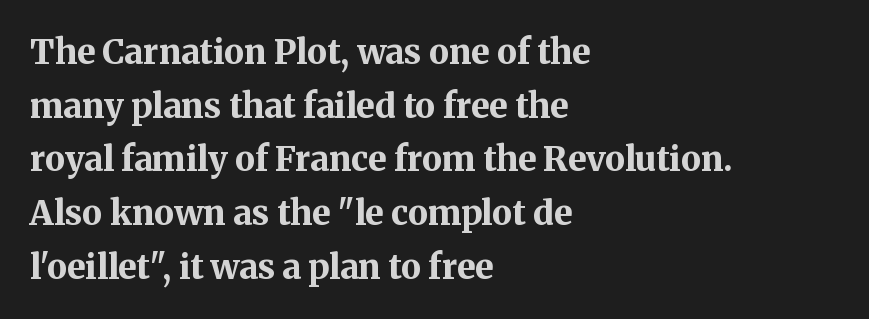
Baseline-to-baseline distance is the conventional proportion of letter height. Proportional: the letters do not fall into vertical columns. In terms of letterspacing, this is plain default setting. Heavy-handed strokes throughout: this text is bold. This is roman type, the default non-slanted kind. Each line starts at the same left margin while the right side varies.
